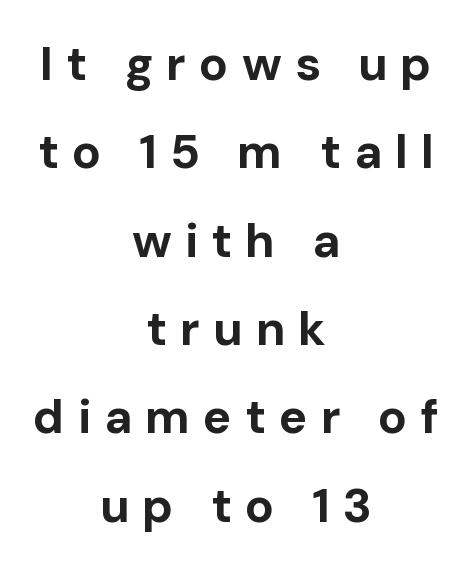
Looks like regular typesetting: each glyph gets only the width it needs. Emphasis by weight is at full strength: bold. Tracking here is generous; glyphs stand well apart from one another. Letterform terminals end flat and unadorned throughout the passage.
